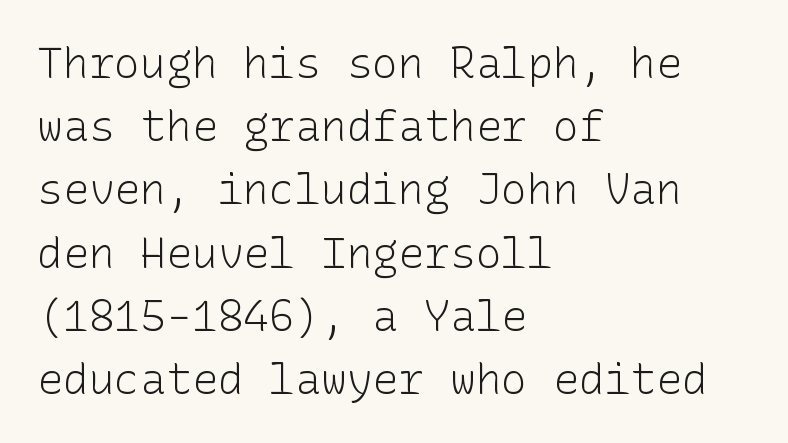
Q: Is the text bold? A: No.
Q: Is the text italic (slanted)? A: No, it is upright.
Q: Is the typeface a serif or a sans-serif typeface? A: Sans-serif.
Q: Is the text underlined? A: No.
Q: How is the paragraph aligned? A: Left-aligned.
Q: Is the spacing between letters normal or unusually wide? A: Normal.
Q: Is the spacing between lines tight, normal or loose? A: Normal.
Q: Width (condensed, normal, or wide)? A: Normal.
Q: Stroke contrast? A: Low.
Q: x-height? A: Medium.
